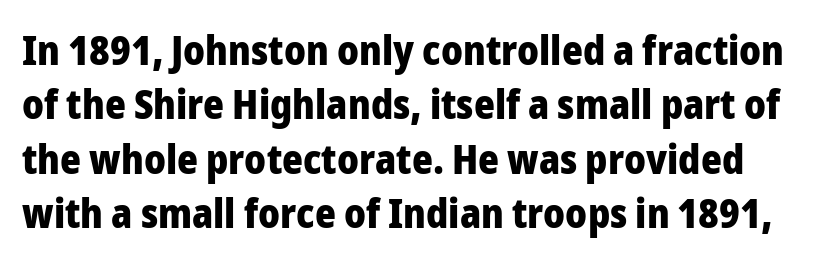
The image shows 40 px heavy sans-serif type, upright; set normal line spacing (1.36x), normal letter spacing, not underlined; low stroke contrast and a medium x-height.
